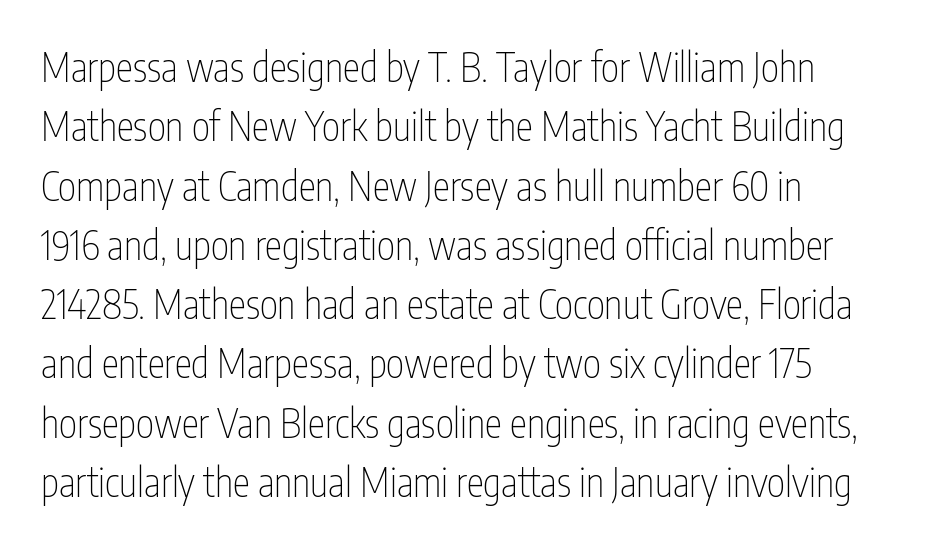
Q: Is the text bold? A: No.
Q: Is the text italic (slanted)? A: No, it is upright.
Q: Is the typeface a serif or a sans-serif typeface? A: Sans-serif.
Q: Is the text underlined? A: No.
Q: How is the paragraph aligned? A: Left-aligned.
Q: Is the spacing between letters normal or unusually wide? A: Normal.
Q: Is the spacing between lines tight, normal or loose? A: Normal.
Q: Width (condensed, normal, or wide)? A: Condensed.
Q: Stroke contrast? A: Low.
Q: x-height? A: Medium.
Q: Monospaced? A: No.
